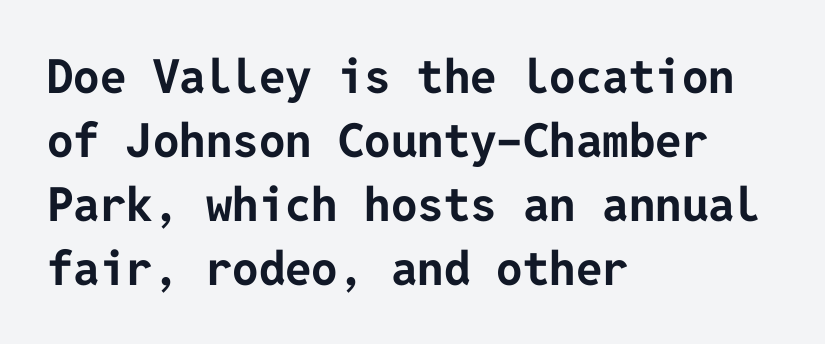
Quick note: interline space is typical. Typographic density is high because the face is bold. The typesetter chose a ragged-right arrangement here. Tracking here is standard; glyphs follow each other at the usual distance. The words here are not underlined.
